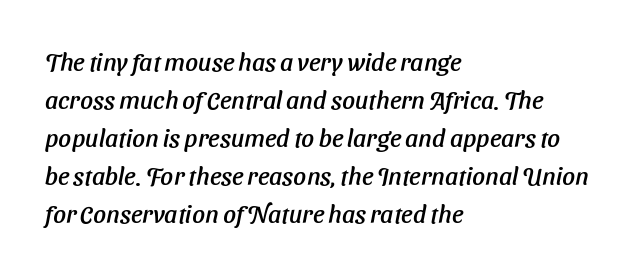
{"italic": "yes", "lean": "right", "slant_degrees": 11, "underline": "no", "align": "left", "line_spacing": "normal", "line_spacing_ratio": 1.52, "letter_spacing": "normal", "letter_spacing_em": 0.0, "glyph_px": 25}
